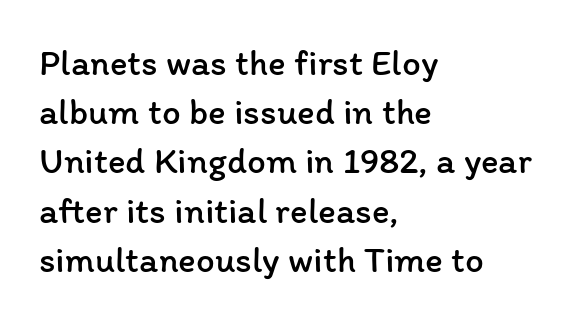
Q: Is the text bold? A: No.
Q: Is the text italic (slanted)? A: No, it is upright.
Q: Is the text underlined? A: No.
Q: How is the paragraph aligned? A: Left-aligned.
Q: Is the spacing between letters normal or unusually wide? A: Normal.
Q: Is the spacing between lines tight, normal or loose? A: Normal.
Q: Width (condensed, normal, or wide)? A: Normal.
Q: Stroke contrast? A: Low.
Q: x-height? A: Medium.
Q: Monospaced? A: No.
